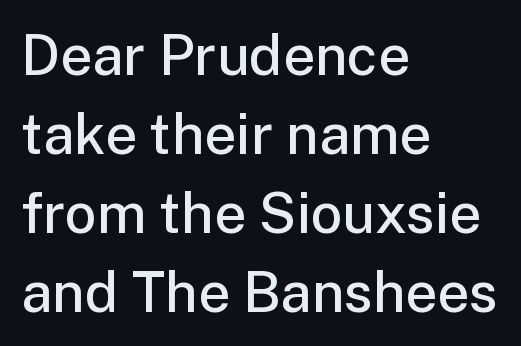
Q: Is the text bold? A: Semi-bold.
Q: Is the text italic (slanted)? A: No, it is upright.
Q: Is the typeface a serif or a sans-serif typeface? A: Sans-serif.
Q: Is the text underlined? A: No.
Q: How is the paragraph aligned? A: Left-aligned.
Q: Is the spacing between letters normal or unusually wide? A: Normal.
Q: Is the spacing between lines tight, normal or loose? A: Normal.
Q: Width (condensed, normal, or wide)? A: Normal.
Q: Stroke contrast? A: Low.
Q: x-height? A: Medium.
Q: Monospaced? A: No.
